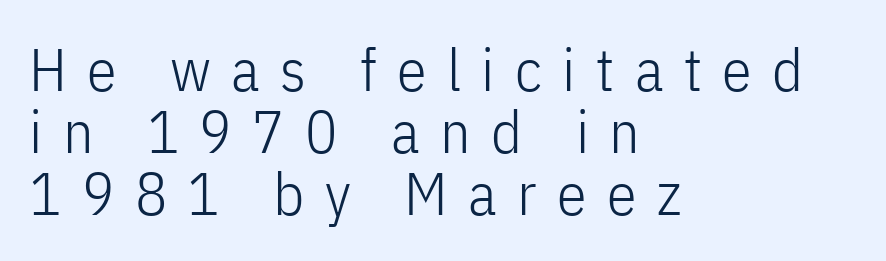
Classification — sans serif. Heft: none added — not bold. Varying glyph widths throughout — classic text-font behaviour. The lines in this sample share a left origin and differ only in where they stop. Is the letter spacing exaggerated? Yes — the characters are pushed far apart.
